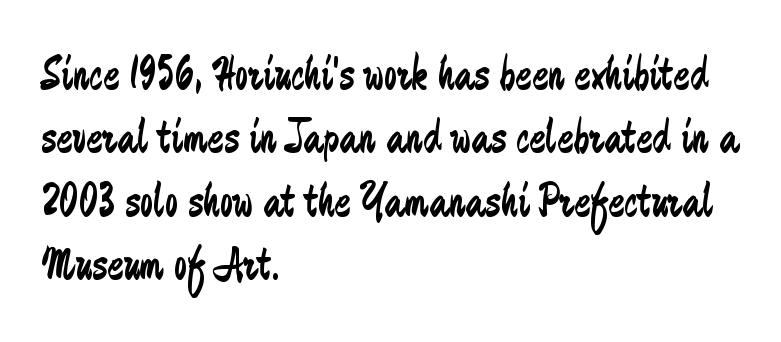
The image shows 48 px regular-weight, condensed sans-serif type; set left-aligned, normal line spacing (1.32x), normal letter spacing, not underlined; low stroke contrast and a small x-height.
